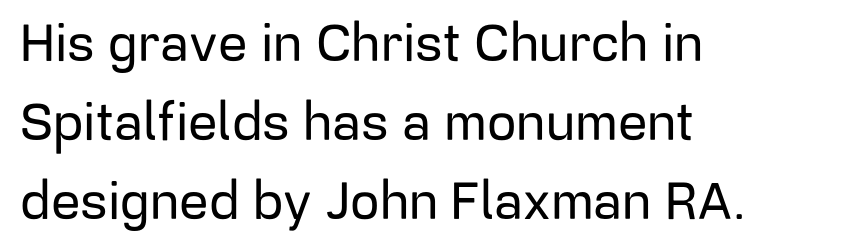
The horizontal fit of the characters is conventional and even. Regarding leading, the lines here are spaced in the standard way. Notice how the passage keeps a crisp vertical edge on the left only. To sum up the face: it is a sans, with no serifs. Posture: upright roman.
